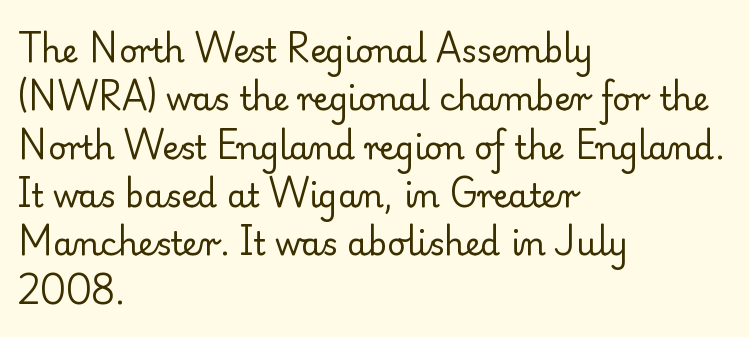
Q: Is the text bold? A: No.
Q: Is the text italic (slanted)? A: No, it is upright.
Q: Is the typeface a serif or a sans-serif typeface? A: Serif.
Q: Is the text underlined? A: No.
Q: How is the paragraph aligned? A: Left-aligned.
Q: Is the spacing between letters normal or unusually wide? A: Normal.
Q: Is the spacing between lines tight, normal or loose? A: Normal.
Q: Width (condensed, normal, or wide)? A: Normal.
Q: Stroke contrast? A: Low.
Q: x-height? A: Small.
Q: Monospaced? A: No.
